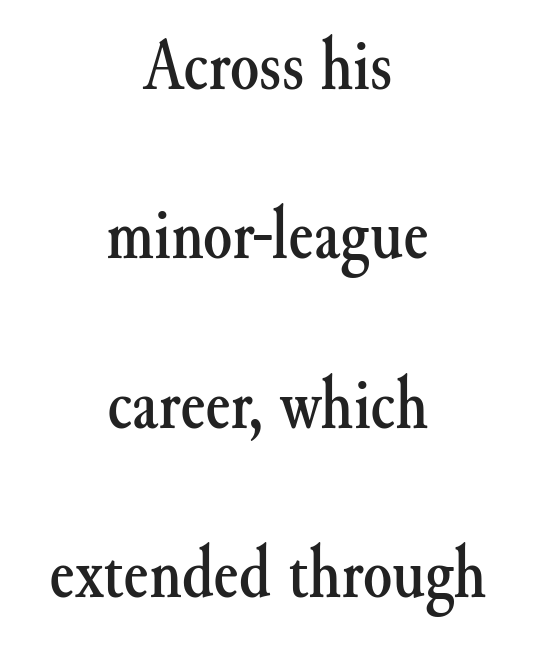
The image shows 74 px serif type, upright; set centered, loose line spacing (2.29x), normal letter spacing, not underlined; medium stroke contrast and a small x-height.
